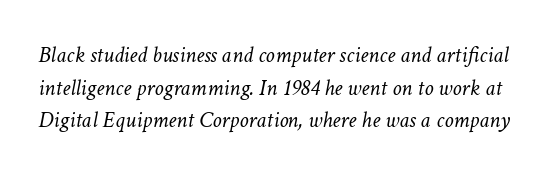
Q: Is the text bold? A: No.
Q: Is the text italic (slanted)? A: Yes, it leans right by about 11 degrees.
Q: Is the text underlined? A: No.
Q: Is the spacing between letters normal or unusually wide? A: Normal.
Q: Is the spacing between lines tight, normal or loose? A: Normal.
